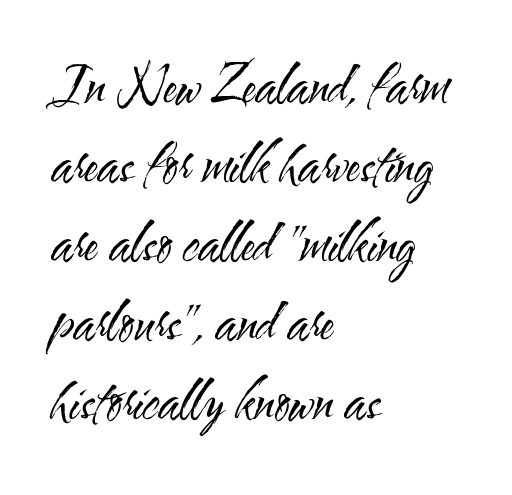
A typesetter would call this proportional, since set widths differ per character. The letterforms sit at book weight or below. Does extra space separate the letters? No, they use regular spacing. How would I describe the line gaps? Plain and ordinary.
